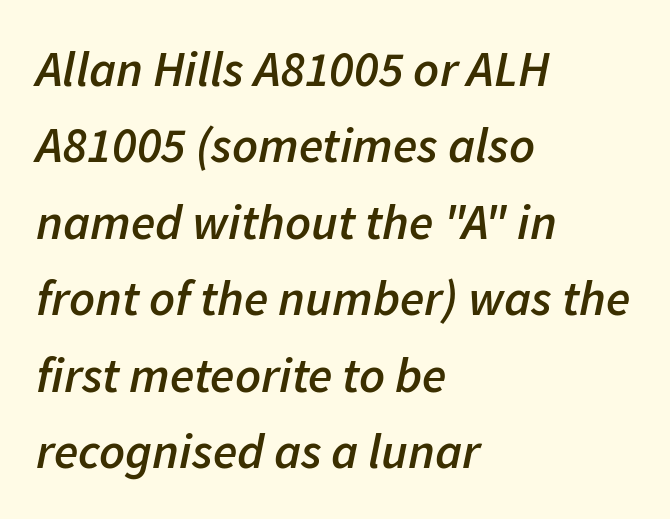
The image shows 50 px semibold type, italic (leaning right); set left-aligned, normal line spacing (1.53x), normal letter spacing, not underlined; low stroke contrast and a medium x-height.
